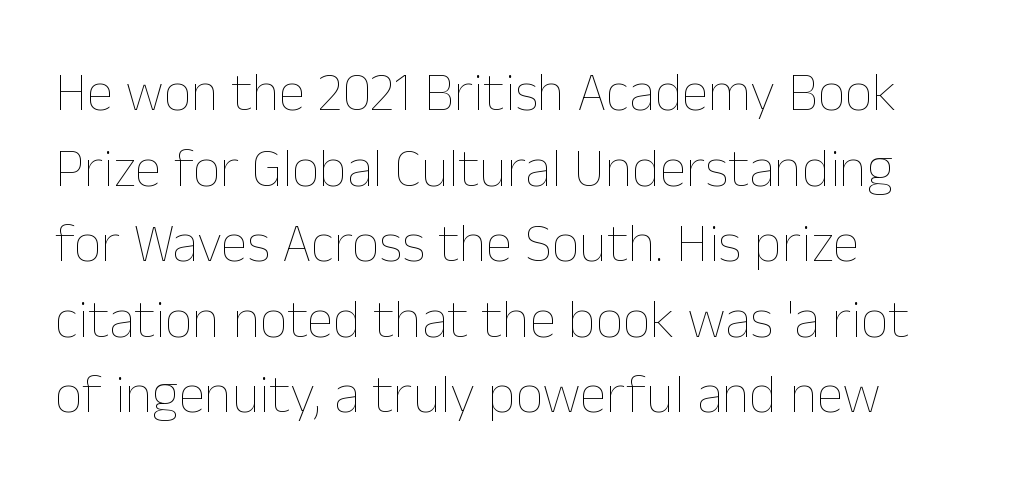
Q: Is the text bold? A: No.
Q: Is the text italic (slanted)? A: No, it is upright.
Q: Is the text underlined? A: No.
Q: How is the paragraph aligned? A: Left-aligned.
Q: Is the spacing between letters normal or unusually wide? A: Normal.
Q: Is the spacing between lines tight, normal or loose? A: Normal.
Q: Width (condensed, normal, or wide)? A: Normal.
Q: Stroke contrast? A: Low.
Q: x-height? A: Medium.
Q: Monospaced? A: No.
